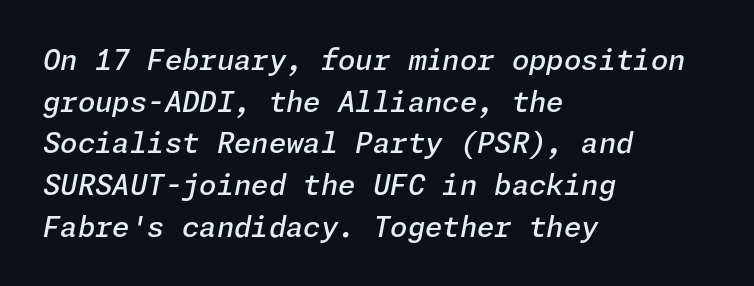
{"italic": "yes", "lean": "right", "slant_degrees": 11, "bold": "semi", "weight": "semibold", "width": "normal", "stroke_contrast": "low", "x_height": "medium", "underline": "no", "align": "left", "line_spacing": "normal", "line_spacing_ratio": 1.49, "letter_spacing": "normal", "letter_spacing_em": 0.0, "glyph_px": 28}
